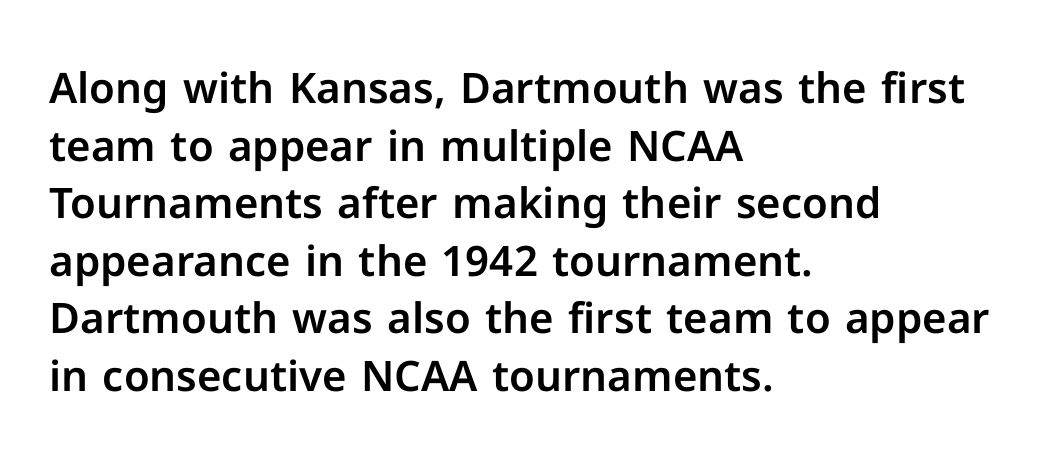
{"serif": "no", "italic": "no", "width": "normal", "stroke_contrast": "low", "x_height": "medium", "monospaced": "no", "underline": "no", "align": "left", "line_spacing": "normal", "line_spacing_ratio": 1.37, "letter_spacing": "normal", "letter_spacing_em": 0.0, "glyph_px": 42}
